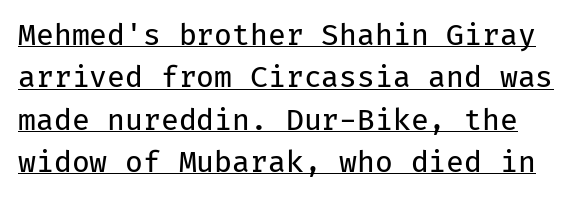
The image shows 29 px regular-weight sans-serif type, upright, monospaced; set normal line spacing (1.46x), normal letter spacing, underlined; low stroke contrast and a medium x-height.
